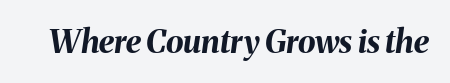
These lines were composed using italics. Every letter is thick-stroked: bold, no question. A typesetter would call this proportional, since set widths differ per character. The rendering keeps characters at their native spacing. The space beneath each line is pristine and unruled.
